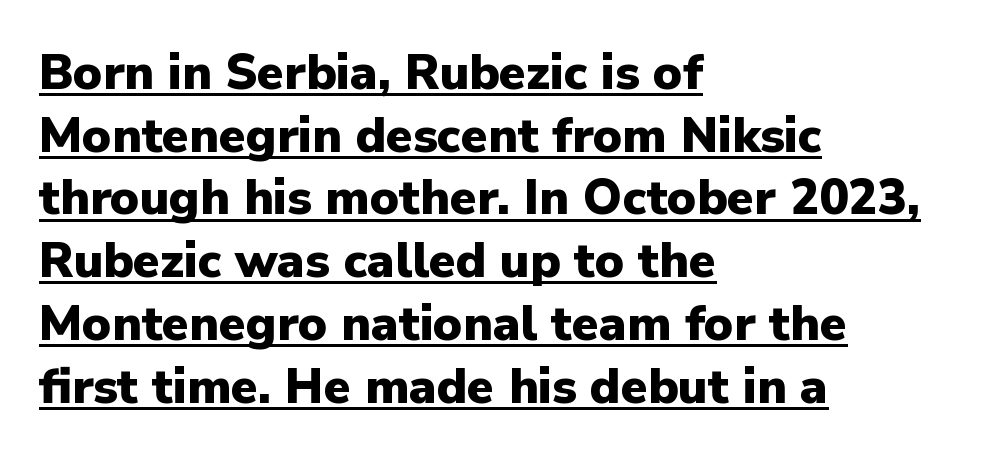
{"serif": "no", "italic": "no", "bold": "yes", "weight": "heavy", "width": "normal", "stroke_contrast": "low", "x_height": "medium", "monospaced": "no", "underline": "yes", "align": "left", "line_spacing": "normal", "line_spacing_ratio": 1.28, "letter_spacing": "normal", "letter_spacing_em": 0.0, "glyph_px": 49}
